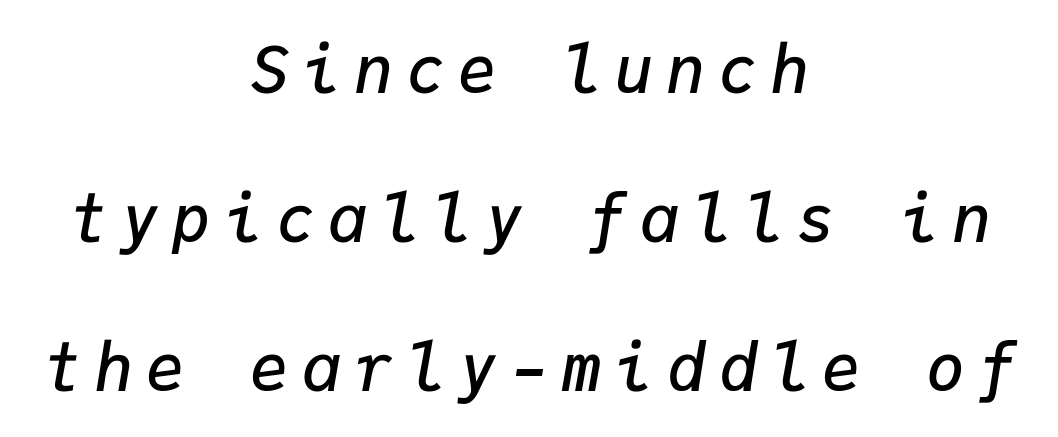
The image shows 65 px semibold type, italic (leaning right), monospaced; set centered, loose line spacing (2.29x), unusually wide letter spacing (+0.2 em), not underlined; low stroke contrast and a medium x-height.
